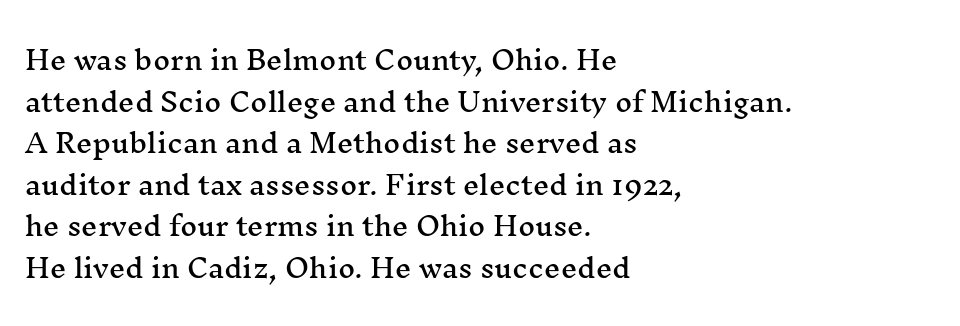
{"italic": "no", "underline": "no", "align": "left", "line_spacing": "normal", "line_spacing_ratio": 1.6, "letter_spacing": "normal", "letter_spacing_em": 0.0, "glyph_px": 26}
